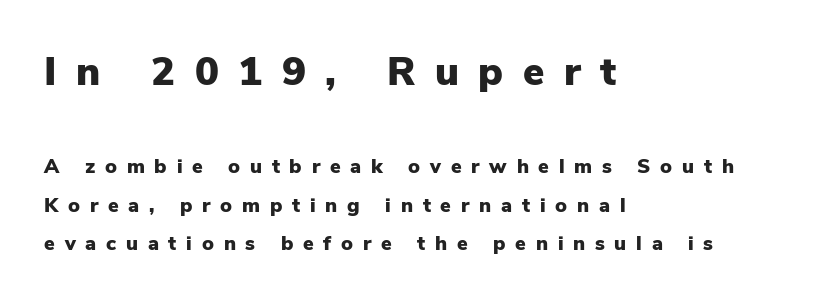
Q: Is the text bold? A: Yes.
Q: Is the text italic (slanted)? A: No, it is upright.
Q: Is the typeface a serif or a sans-serif typeface? A: Sans-serif.
Q: Is the text underlined? A: No.
Q: How is the paragraph aligned? A: Left-aligned.
Q: Is the spacing between letters normal or unusually wide? A: Unusually wide.
Q: Is the spacing between lines tight, normal or loose? A: Loose.
Q: Which block of text is set in a larger size, the first (top) or the second (bottom)? A: The first (top) one.
Q: Width (condensed, normal, or wide)? A: Normal.
Q: Stroke contrast? A: Low.
Q: x-height? A: Medium.
Q: Monospaced? A: No.
